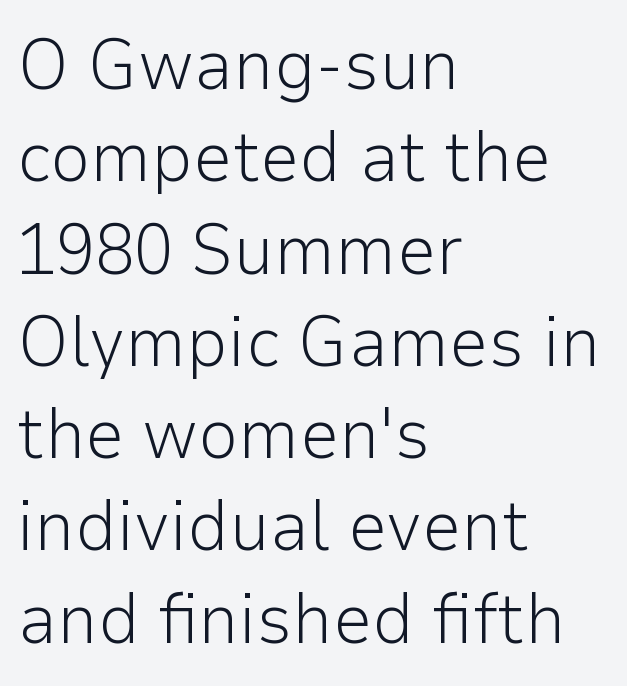
Q: Is the text bold? A: No.
Q: Is the text italic (slanted)? A: No, it is upright.
Q: Is the typeface a serif or a sans-serif typeface? A: Sans-serif.
Q: Is the text underlined? A: No.
Q: How is the paragraph aligned? A: Left-aligned.
Q: Is the spacing between letters normal or unusually wide? A: Normal.
Q: Is the spacing between lines tight, normal or loose? A: Normal.
Q: Width (condensed, normal, or wide)? A: Normal.
Q: Stroke contrast? A: Low.
Q: x-height? A: Medium.
Q: Monospaced? A: No.
